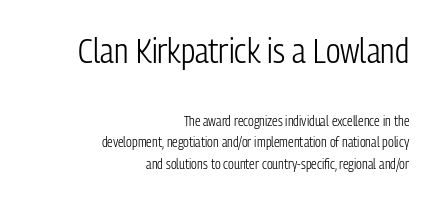
Q: Is the text bold? A: No.
Q: Is the text italic (slanted)? A: No, it is upright.
Q: Is the typeface a serif or a sans-serif typeface? A: Sans-serif.
Q: Is the text underlined? A: No.
Q: How is the paragraph aligned? A: Right-aligned.
Q: Is the spacing between letters normal or unusually wide? A: Normal.
Q: Is the spacing between lines tight, normal or loose? A: Normal.
Q: Which block of text is set in a larger size, the first (top) or the second (bottom)? A: The first (top) one.
Q: Width (condensed, normal, or wide)? A: Condensed.
Q: Stroke contrast? A: Low.
Q: x-height? A: Medium.
Q: Monospaced? A: No.
